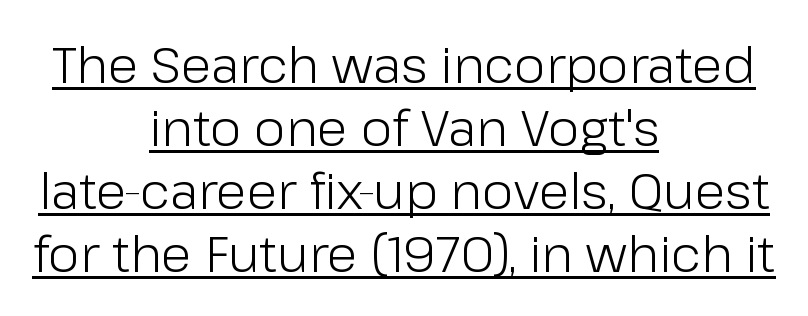
The image shows 50 px light sans-serif type, upright; set centered, normal line spacing (1.26x), normal letter spacing, underlined; low stroke contrast and a medium x-height.
